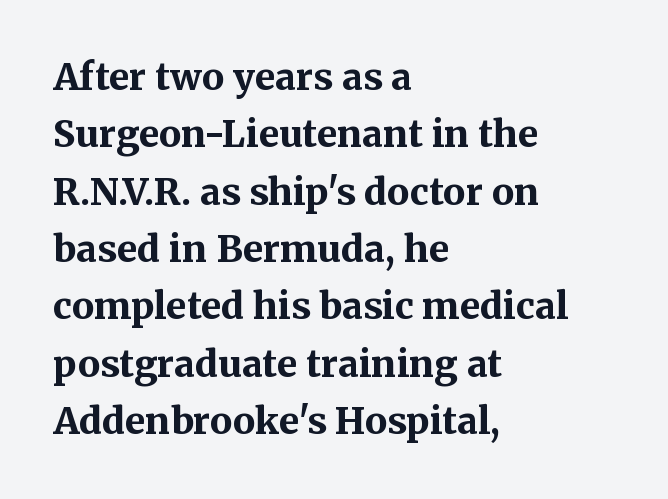
Q: Is the text bold? A: Yes.
Q: Is the text italic (slanted)? A: No, it is upright.
Q: Is the typeface a serif or a sans-serif typeface? A: Serif.
Q: Is the text underlined? A: No.
Q: How is the paragraph aligned? A: Left-aligned.
Q: Is the spacing between letters normal or unusually wide? A: Normal.
Q: Is the spacing between lines tight, normal or loose? A: Normal.
Q: Width (condensed, normal, or wide)? A: Normal.
Q: Stroke contrast? A: Medium.
Q: x-height? A: Medium.
Q: Monospaced? A: No.
